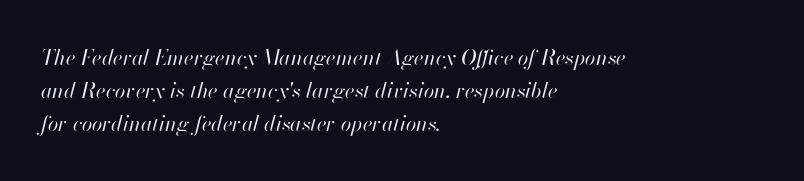
{"italic": "yes", "lean": "right", "slant_degrees": 13, "bold": "no", "underline": "no", "align": "left", "line_spacing": "normal", "line_spacing_ratio": 1.57, "letter_spacing": "normal", "letter_spacing_em": 0.0, "glyph_px": 21}
